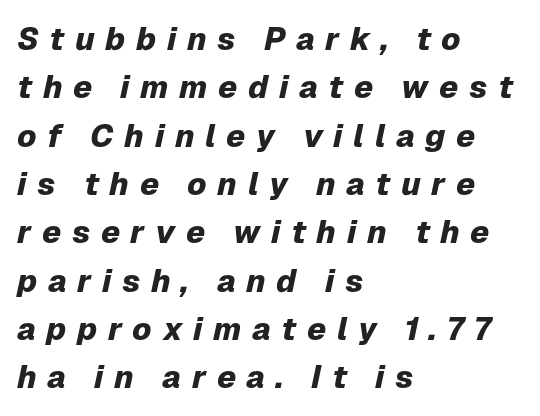
{"italic": "yes", "lean": "right", "slant_degrees": 12, "bold": "yes", "weight": "heavy", "width": "normal", "stroke_contrast": "low", "x_height": "medium", "monospaced": "no", "underline": "no", "align": "left", "line_spacing": "normal", "line_spacing_ratio": 1.51, "letter_spacing": "wide", "letter_spacing_em": 0.33, "glyph_px": 32}
